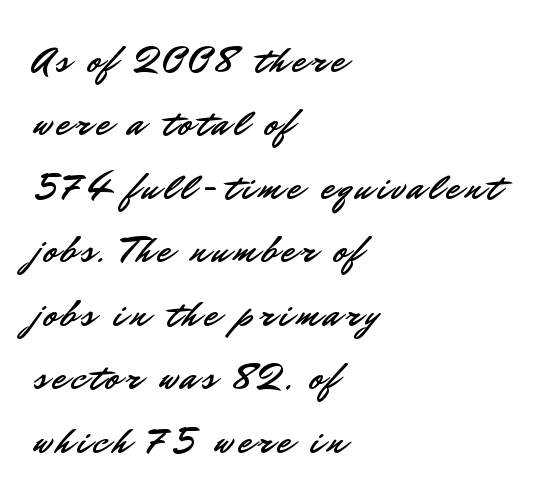
The image shows 38 px sans-serif type; set left-aligned, normal line spacing (1.67x), not underlined; low stroke contrast and a small x-height.
